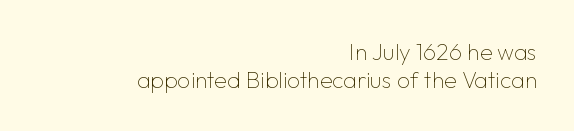
{"italic": "no", "bold": "no", "underline": "no", "align": "right", "line_spacing_ratio": 1.21, "letter_spacing": "normal", "letter_spacing_em": 0.0, "glyph_px": 23}
